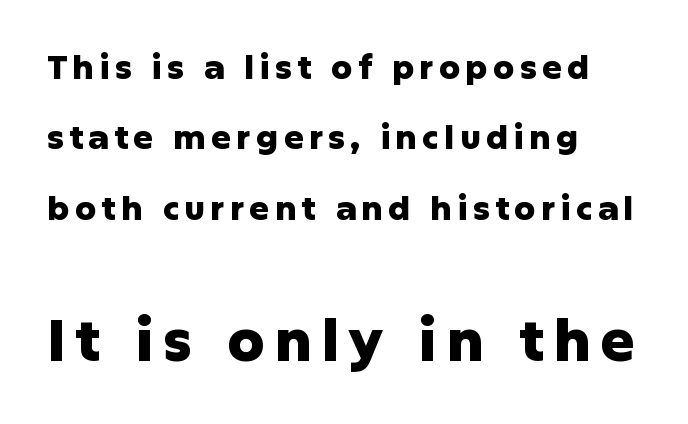
To sum up the face: it is a sans, with no serifs. What weight is shown? A full bold with thick strokes. The emphasis by scale lands on block number two, below. Rule under the text: the space is simply empty. Baseline-to-baseline distance is far greater than the letter height.
